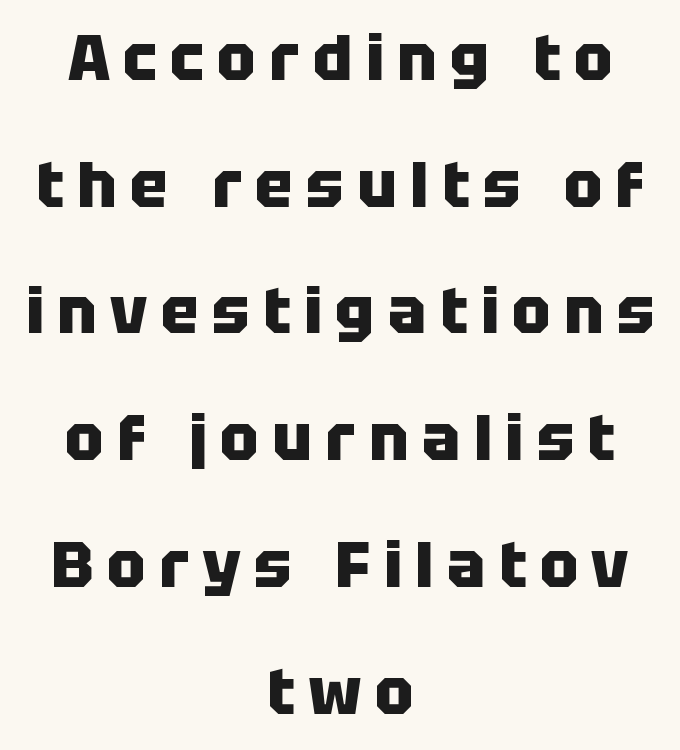
Q: Is the text bold? A: Yes.
Q: Is the text italic (slanted)? A: No, it is upright.
Q: Is the typeface a serif or a sans-serif typeface? A: Sans-serif.
Q: Is the text underlined? A: No.
Q: How is the paragraph aligned? A: Centered.
Q: Is the spacing between letters normal or unusually wide? A: Unusually wide.
Q: Is the spacing between lines tight, normal or loose? A: Loose.
Q: Width (condensed, normal, or wide)? A: Normal.
Q: Stroke contrast? A: Low.
Q: x-height? A: Large.
Q: Monospaced? A: No.
